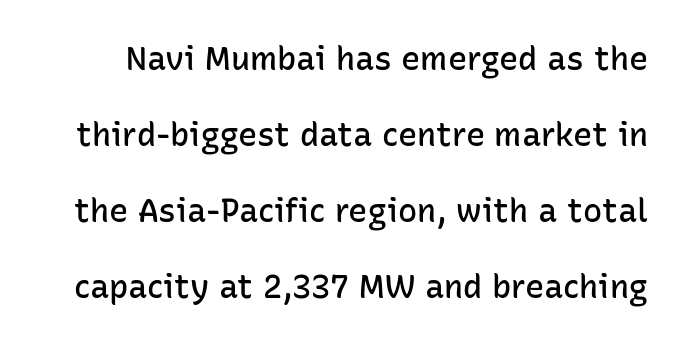
Whoever set this chose breathing room over compactness in the vertical rhythm. You could call the tracking neutral — neither tight nor loose. Looks like regular typesetting: each glyph gets only the width it needs. Unlike italic type, these characters show no tilt at all.
